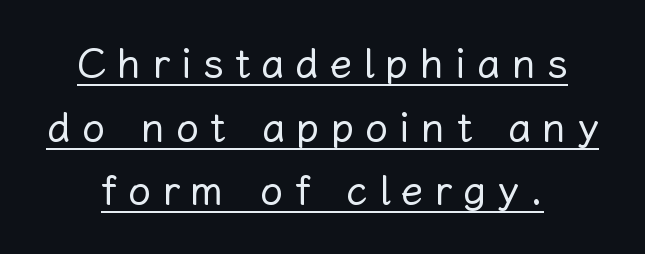
Q: Is the text bold? A: No.
Q: Is the text italic (slanted)? A: No, it is upright.
Q: Is the text underlined? A: Yes.
Q: Is the spacing between letters normal or unusually wide? A: Unusually wide.
Q: Is the spacing between lines tight, normal or loose? A: Normal.
Q: Width (condensed, normal, or wide)? A: Normal.
Q: Stroke contrast? A: Low.
Q: x-height? A: Medium.
Q: Monospaced? A: No.
